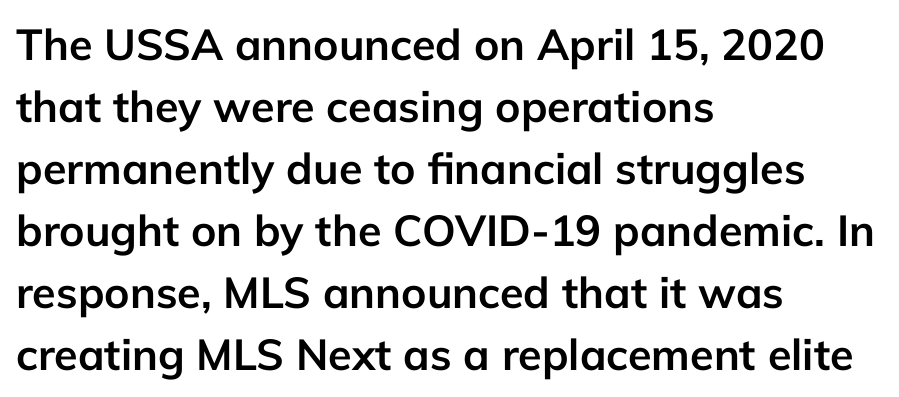
Q: Is the text bold? A: Yes.
Q: Is the text italic (slanted)? A: No, it is upright.
Q: Is the typeface a serif or a sans-serif typeface? A: Sans-serif.
Q: Is the text underlined? A: No.
Q: How is the paragraph aligned? A: Left-aligned.
Q: Is the spacing between letters normal or unusually wide? A: Normal.
Q: Is the spacing between lines tight, normal or loose? A: Normal.
Q: Width (condensed, normal, or wide)? A: Normal.
Q: Stroke contrast? A: Low.
Q: x-height? A: Medium.
Q: Monospaced? A: No.
